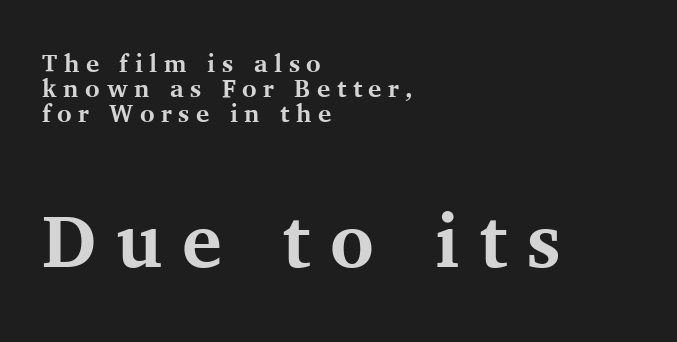
Q: Is the text bold? A: Yes.
Q: Is the text italic (slanted)? A: No, it is upright.
Q: Is the typeface a serif or a sans-serif typeface? A: Serif.
Q: Is the text underlined? A: No.
Q: How is the paragraph aligned? A: Left-aligned.
Q: Is the spacing between letters normal or unusually wide? A: Unusually wide.
Q: Is the spacing between lines tight, normal or loose? A: Tight.
Q: Which block of text is set in a larger size, the first (top) or the second (bottom)? A: The second (bottom) one.
Q: Width (condensed, normal, or wide)? A: Normal.
Q: Stroke contrast? A: Medium.
Q: x-height? A: Medium.
Q: Monospaced? A: No.
